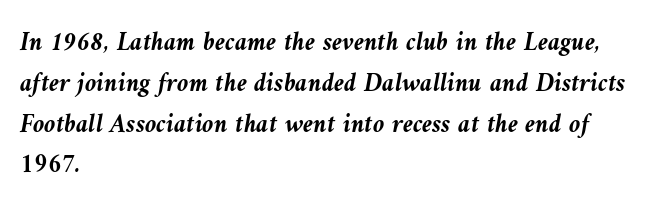
Short note: letters normally spaced. This is oblique type, the kind used for emphasis or titles. Glance below the letters and you will spot only blank space. Each line starts at the same left margin while the right side varies.
